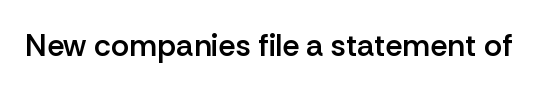
The image shows 31 px semibold sans-serif type, upright; set normal letter spacing, not underlined; low stroke contrast and a medium x-height.
